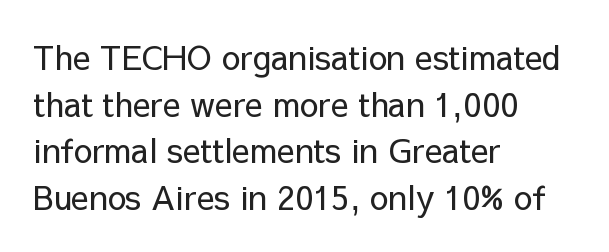
Q: Is the text bold? A: No.
Q: Is the text italic (slanted)? A: No, it is upright.
Q: Is the typeface a serif or a sans-serif typeface? A: Sans-serif.
Q: Is the text underlined? A: No.
Q: How is the paragraph aligned? A: Left-aligned.
Q: Is the spacing between letters normal or unusually wide? A: Normal.
Q: Is the spacing between lines tight, normal or loose? A: Normal.
Q: Width (condensed, normal, or wide)? A: Normal.
Q: Stroke contrast? A: Low.
Q: x-height? A: Medium.
Q: Monospaced? A: No.
